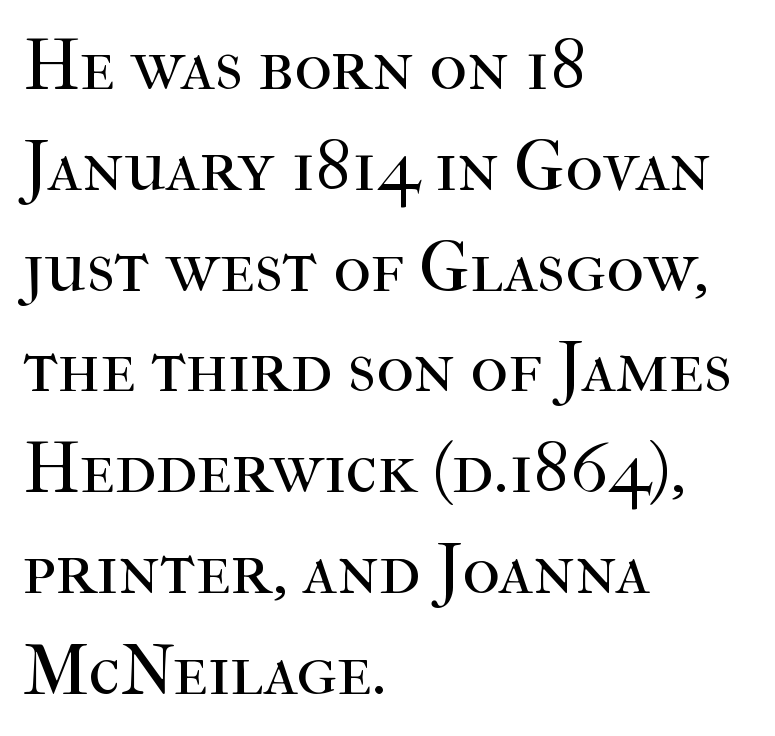
{"serif": "yes", "italic": "no", "bold": "no", "weight": "regular", "width": "normal", "stroke_contrast": "high", "x_height": "medium", "monospaced": "no", "underline": "no", "align": "left", "line_spacing": "normal", "line_spacing_ratio": 1.4, "letter_spacing": "normal", "letter_spacing_em": 0.0, "glyph_px": 72}
